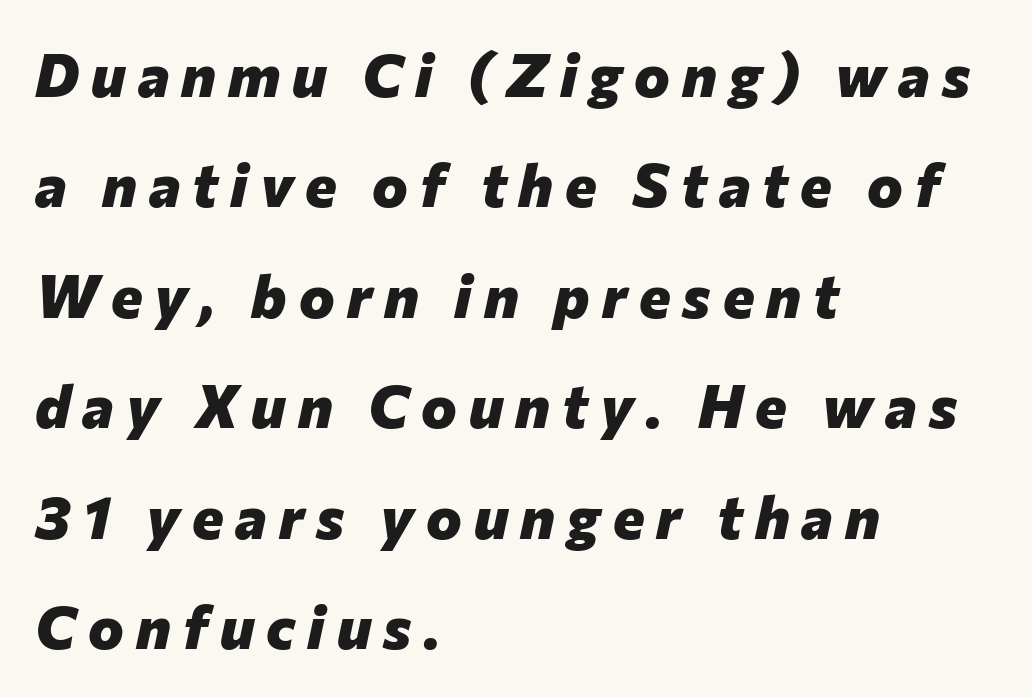
The image shows 60 px heavy type, italic (leaning right); set left-aligned, line spacing 1.84x, unusually wide letter spacing (+0.2 em), not underlined; low stroke contrast and a medium x-height.
